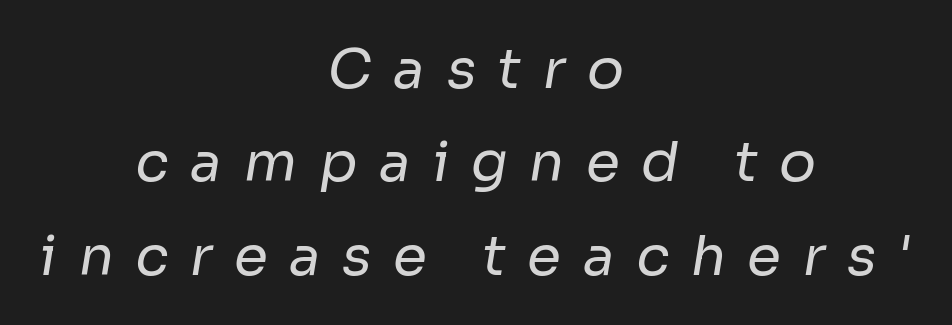
{"serif": "no", "bold": "no", "weight": "regular", "width": "normal", "stroke_contrast": "low", "x_height": "medium", "monospaced": "no", "underline": "no", "align": "center", "line_spacing": "normal", "line_spacing_ratio": 1.7, "letter_spacing": "wide", "letter_spacing_em": 0.39, "glyph_px": 55}
